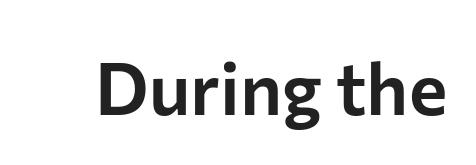
The image shows 73 px sans-serif type, upright; set normal letter spacing, not underlined; low stroke contrast and a medium x-height.
